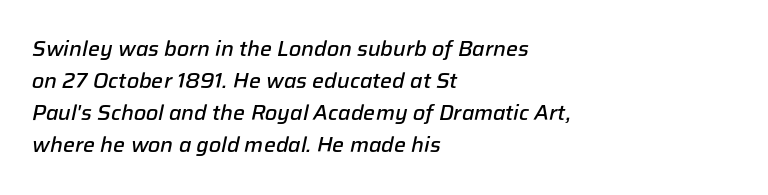
The image shows 21 px text type, italic (leaning right); set left-aligned, normal line spacing (1.53x), normal letter spacing, not underlined.
